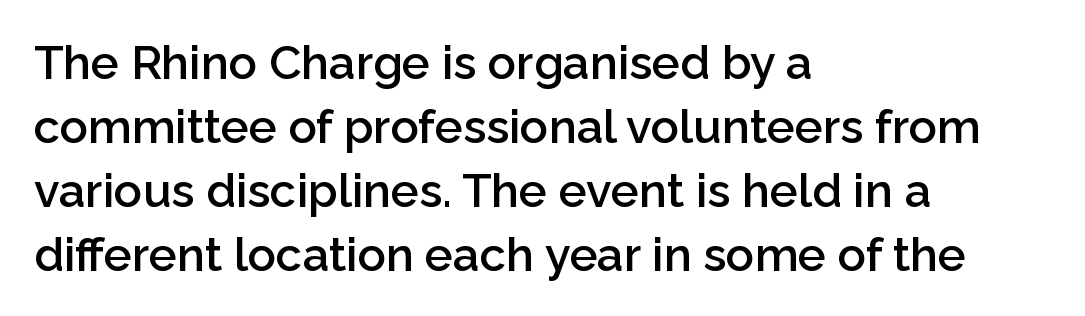
{"serif": "no", "italic": "no", "bold": "semi", "weight": "semibold", "width": "normal", "stroke_contrast": "low", "x_height": "medium", "monospaced": "no", "underline": "no", "align": "left", "line_spacing": "normal", "line_spacing_ratio": 1.36, "letter_spacing": "normal", "letter_spacing_em": 0.0, "glyph_px": 47}
